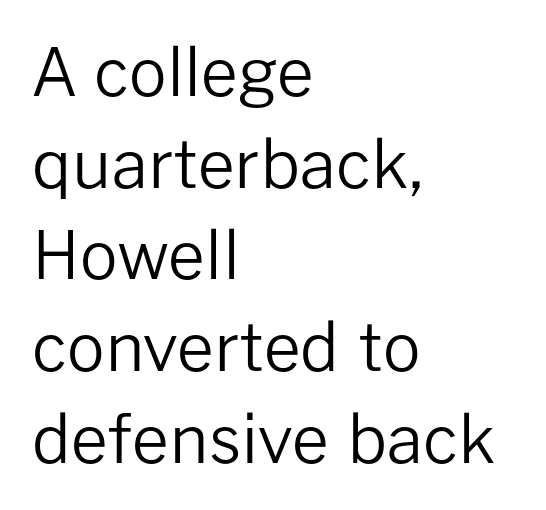
Q: Is the text bold? A: No.
Q: Is the text italic (slanted)? A: No, it is upright.
Q: Is the typeface a serif or a sans-serif typeface? A: Sans-serif.
Q: Is the text underlined? A: No.
Q: How is the paragraph aligned? A: Left-aligned.
Q: Is the spacing between letters normal or unusually wide? A: Normal.
Q: Is the spacing between lines tight, normal or loose? A: Normal.
Q: Width (condensed, normal, or wide)? A: Normal.
Q: Stroke contrast? A: Low.
Q: x-height? A: Medium.
Q: Monospaced? A: No.
